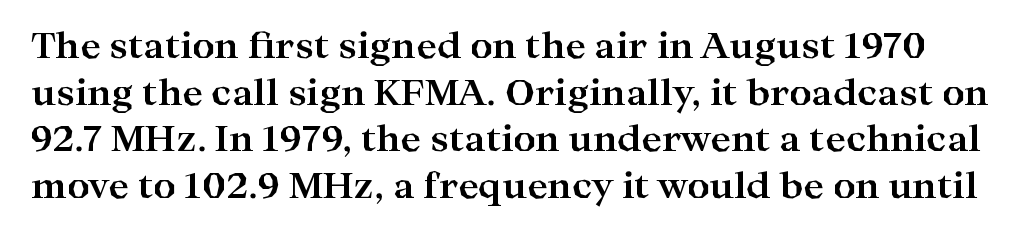
Q: Is the text bold? A: Yes.
Q: Is the text italic (slanted)? A: No, it is upright.
Q: Is the typeface a serif or a sans-serif typeface? A: Serif.
Q: Is the text underlined? A: No.
Q: Is the spacing between letters normal or unusually wide? A: Normal.
Q: Is the spacing between lines tight, normal or loose? A: Normal.
Q: Width (condensed, normal, or wide)? A: Wide.
Q: Stroke contrast? A: High.
Q: x-height? A: Medium.
Q: Monospaced? A: No.
